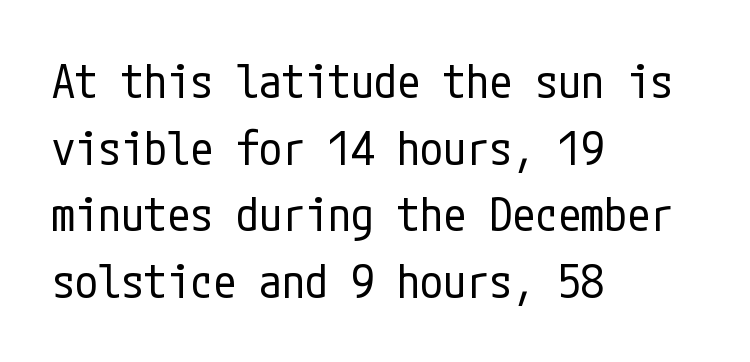
No word sits above an underline. The font sits on the lighter half of the weight spectrum, regular included. Do the letters lean? They stand straight. Spacing between characters is what you'd get straight out of the box. All the whitespace from short lines collects on the right.
